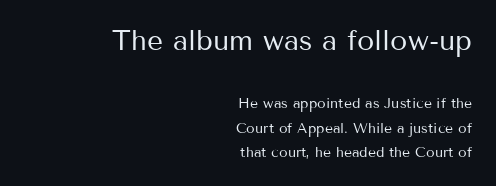
The image shows 28 px regular-weight sans-serif type, upright; set right-aligned, line spacing 1.75x, normal letter spacing, not underlined; the first (top) block is 2.0x larger; medium stroke contrast and a medium x-height.
